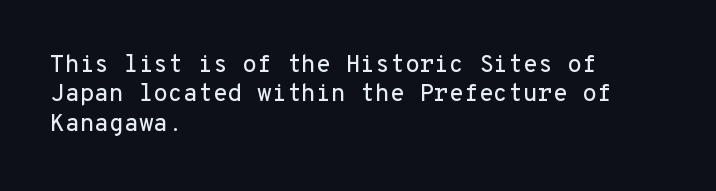
Q: Is the text italic (slanted)? A: No, it is upright.
Q: Is the text underlined? A: No.
Q: How is the paragraph aligned? A: Left-aligned.
Q: Is the spacing between letters normal or unusually wide? A: Normal.
